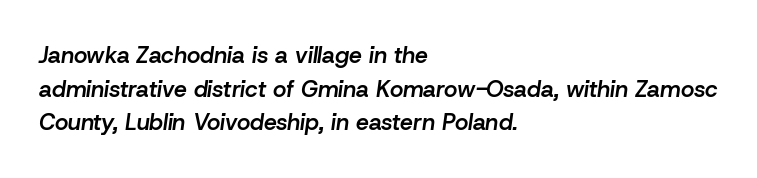
The words here are not underlined. The rag falls on the right side of this text block. Observe the ordinary spacing: letters are neighbours, not strangers. Regular leading. The glyphs have the mass of a demibold cut, below bold. The typography opts for an oblique posture over an upright one.
